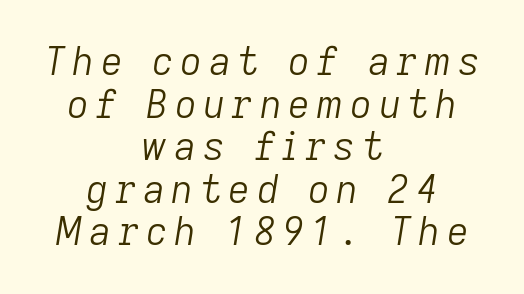
Q: Is the text bold? A: No.
Q: Is the text italic (slanted)? A: Yes, it leans right by about 9 degrees.
Q: Is the text underlined? A: No.
Q: How is the paragraph aligned? A: Centered.
Q: Is the spacing between lines tight, normal or loose? A: Tight.
Q: Width (condensed, normal, or wide)? A: Normal.
Q: Stroke contrast? A: Low.
Q: x-height? A: Medium.
Q: Monospaced? A: No.
